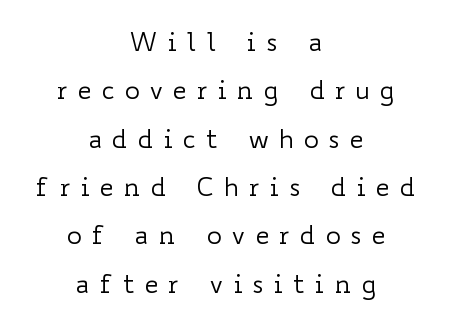
The image shows 26 px text type, upright; set centered, line spacing 1.86x, unusually wide letter spacing (+0.35 em), not underlined.
